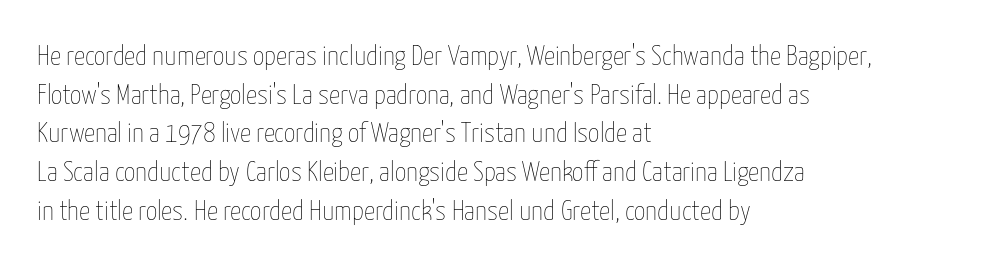
The axis of the letterforms is exactly vertical. In terms of letterspacing, this is plain default setting. The rendering uses natural spacing where letterforms have individual widths. The space between consecutive lines is moderate. The rendering anchors every line to the left-hand side. Bare-footed words on every line.
